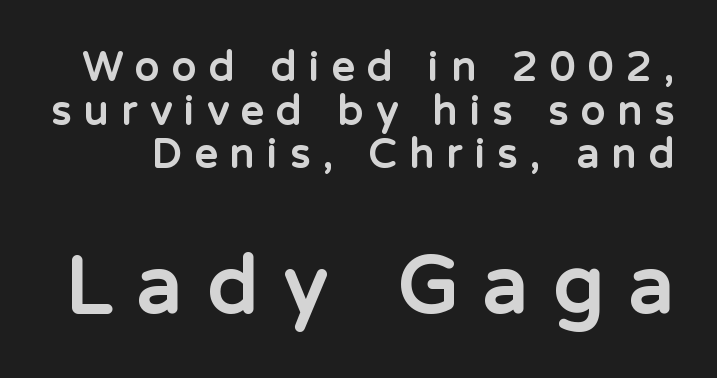
Q: Is the text bold? A: Yes.
Q: Is the text italic (slanted)? A: No, it is upright.
Q: Is the typeface a serif or a sans-serif typeface? A: Sans-serif.
Q: Is the text underlined? A: No.
Q: Is the spacing between letters normal or unusually wide? A: Unusually wide.
Q: Is the spacing between lines tight, normal or loose? A: Tight.
Q: Which block of text is set in a larger size, the first (top) or the second (bottom)? A: The second (bottom) one.
Q: Width (condensed, normal, or wide)? A: Normal.
Q: Stroke contrast? A: Low.
Q: x-height? A: Medium.
Q: Monospaced? A: No.
